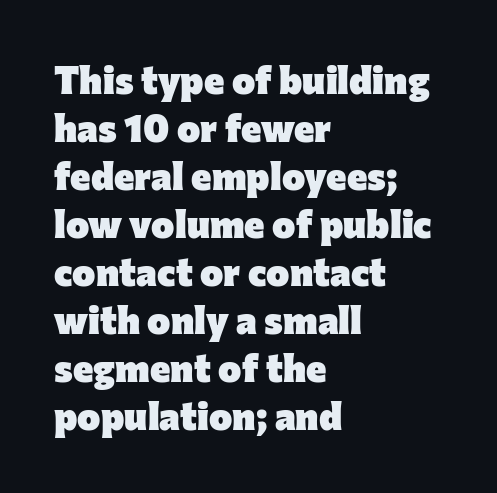
{"serif": "no", "italic": "no", "bold": "yes", "weight": "heavy", "width": "normal", "stroke_contrast": "low", "x_height": "medium", "monospaced": "no", "underline": "no", "align": "left", "line_spacing_ratio": 1.23, "letter_spacing": "normal", "letter_spacing_em": 0.0, "glyph_px": 39}
